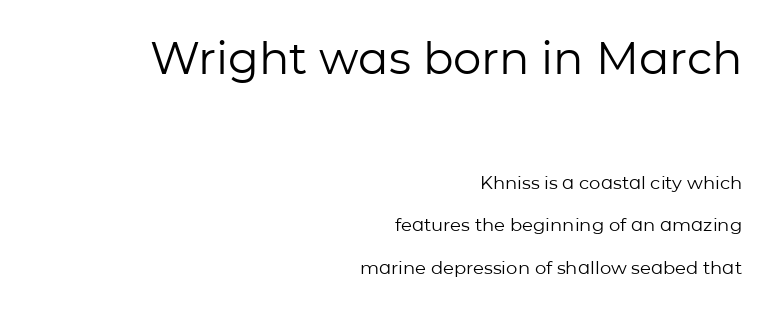
The image shows 45 px regular-weight sans-serif type, upright; set right-aligned, loose line spacing (2.34x), normal letter spacing, not underlined; the first (top) block is 2.5x larger; low stroke contrast and a medium x-height.
